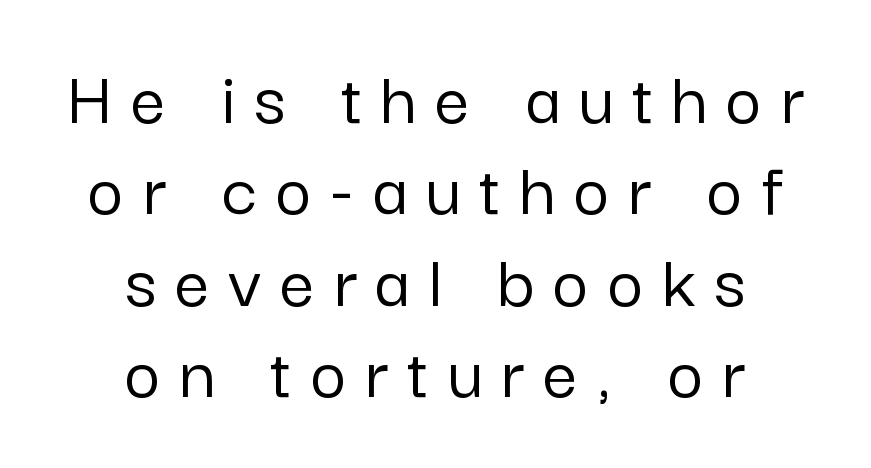
The image shows 78 px sans-serif type, upright; set centered, line spacing 1.17x, unusually wide letter spacing (+0.24 em), not underlined; low stroke contrast and a medium x-height.
